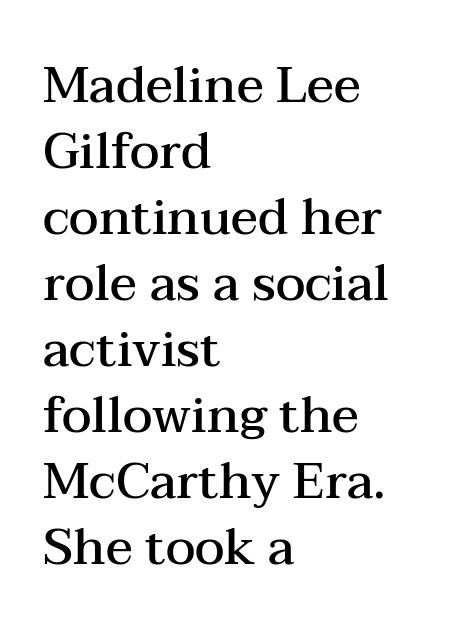
Q: Is the text bold? A: Semi-bold.
Q: Is the text italic (slanted)? A: No, it is upright.
Q: Is the typeface a serif or a sans-serif typeface? A: Serif.
Q: Is the text underlined? A: No.
Q: How is the paragraph aligned? A: Left-aligned.
Q: Is the spacing between letters normal or unusually wide? A: Normal.
Q: Is the spacing between lines tight, normal or loose? A: Normal.
Q: Width (condensed, normal, or wide)? A: Wide.
Q: Stroke contrast? A: Medium.
Q: x-height? A: Medium.
Q: Monospaced? A: No.
